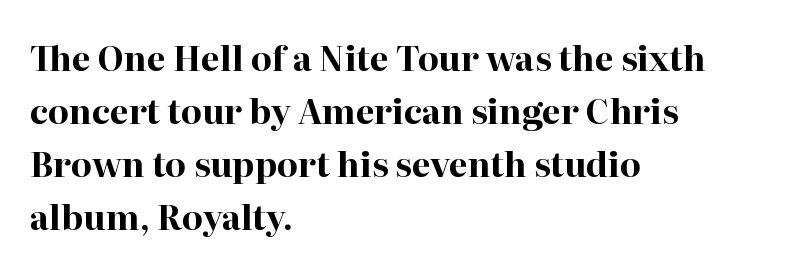
{"serif": "yes", "italic": "no", "bold": "yes", "weight": "bold", "width": "normal", "stroke_contrast": "high", "x_height": "medium", "monospaced": "no", "underline": "no", "align": "left", "line_spacing": "normal", "line_spacing_ratio": 1.56, "letter_spacing": "normal", "letter_spacing_em": 0.0, "glyph_px": 34}
